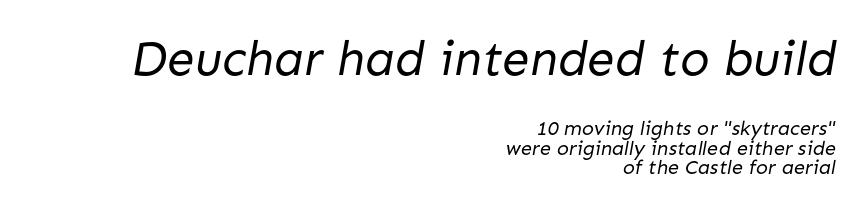
The specimen omits any rule beneath the text block's lines. The earlier block is typeset at a bigger size than the later block. The passage shown is not bold in any degree. If you drew a ruler down the right edge, every line would touch it. The gaps between neighbouring characters are ordinary and unremarkable.
